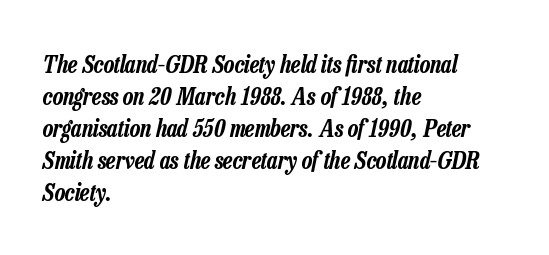
The image shows 24 px text type, italic (leaning right); set left-aligned, normal line spacing (1.33x), normal letter spacing, not underlined.
